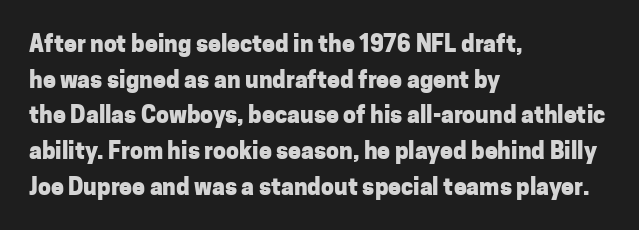
Is the block centered? No — it sits flush against the left margin. A full-strength bold gives these letters their thick strokes. The zone under the glyphs is completely vacant. This sample uses an upright cut, with every glyph sitting square on the baseline. The passage shown has conventional tracking throughout. The line-height multiplier appears to be the usual default.
